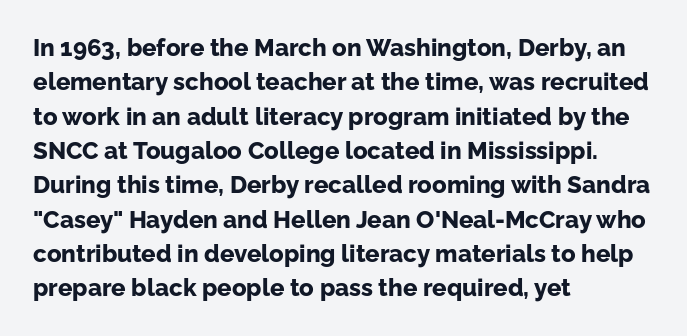
The image shows 24 px bold type, upright; set left-aligned, normal line spacing (1.43x), normal letter spacing, not underlined.
